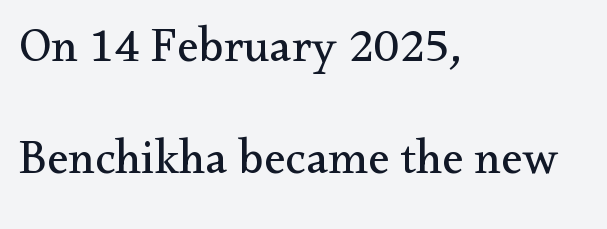
Think of a printed novel: that variable character pitch is what you see here. A typesetter would call this zero additional tracking. The passage shown is typeset with a serif family. Upright lettering throughout. No letter is thick-stroked: the sample isn't bold.
